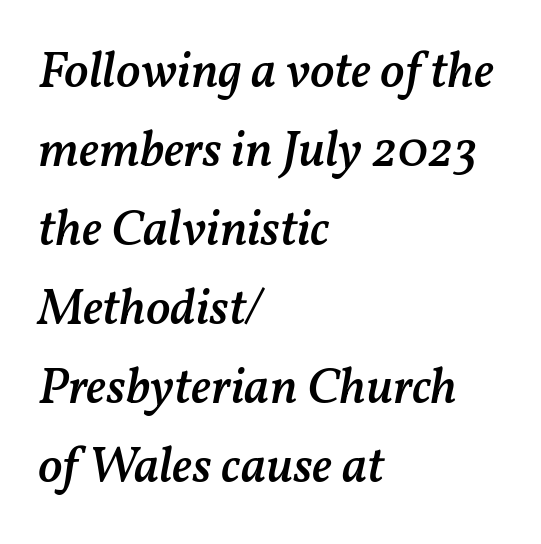
Do the characters align in a grid? No, the font is proportional. Default kerning and tracking; the words read as compact shapes. Does the weight exceed regular? Yes, but only to semibold. The line-height multiplier appears to be the usual default.
